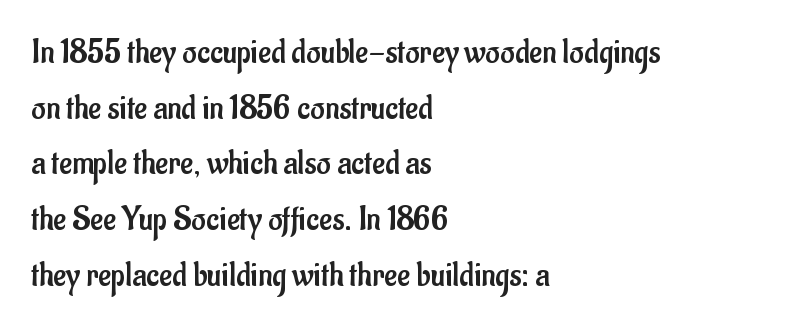
Horizontal alignment here is leftward, the default for most running prose. Here the designer chose a conventional face with non-uniform glyph widths. Is this a sans? Yes — the strokes have no serifs. Between one letter and the next there's only the usual sliver of space. The letters look calm and open, with moderate or lighter stems.
